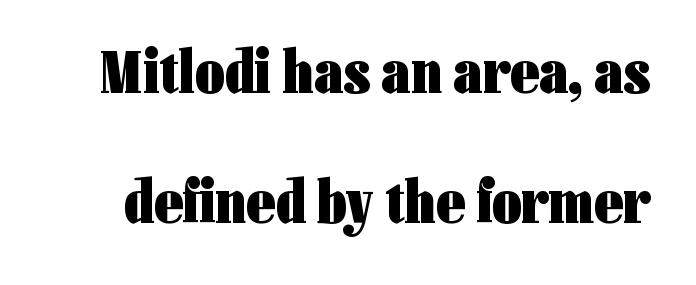
Q: Is the text bold? A: Yes.
Q: Is the text italic (slanted)? A: No, it is upright.
Q: Is the typeface a serif or a sans-serif typeface? A: Sans-serif.
Q: Is the text underlined? A: No.
Q: Is the spacing between letters normal or unusually wide? A: Normal.
Q: Is the spacing between lines tight, normal or loose? A: Loose.
Q: Width (condensed, normal, or wide)? A: Condensed.
Q: Stroke contrast? A: Low.
Q: x-height? A: Medium.
Q: Monospaced? A: No.
